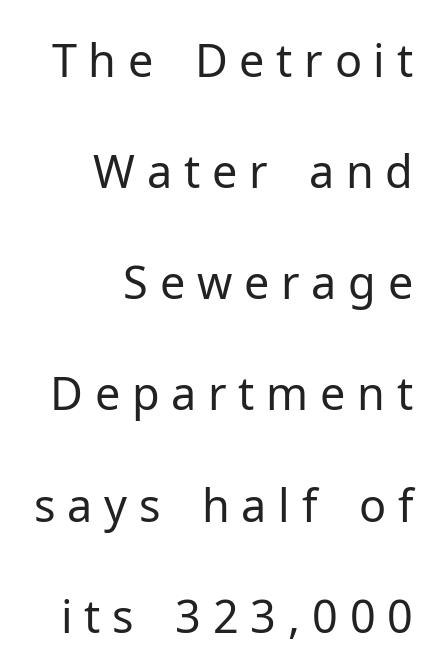
{"serif": "no", "italic": "no", "bold": "no", "weight": "regular", "width": "normal", "stroke_contrast": "low", "x_height": "medium", "monospaced": "no", "underline": "no", "align": "right", "line_spacing": "loose", "line_spacing_ratio": 2.47, "letter_spacing": "wide", "letter_spacing_em": 0.26, "glyph_px": 45}
